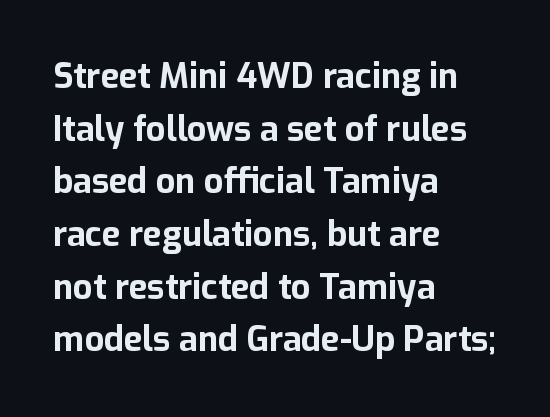
The image shows 34 px bold sans-serif type, upright; set left-aligned, normal line spacing (1.55x), normal letter spacing, not underlined; low stroke contrast and a medium x-height.
